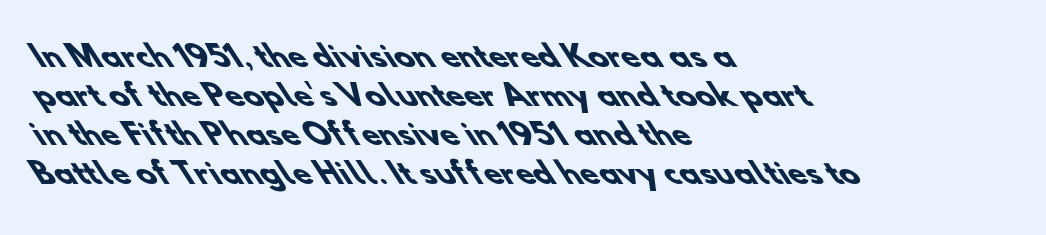
{"serif": "no", "bold": "yes", "weight": "heavy", "width": "normal", "stroke_contrast": "low", "x_height": "small", "monospaced": "no", "underline": "no", "align": "left", "line_spacing": "normal", "line_spacing_ratio": 1.34, "letter_spacing": "normal", "letter_spacing_em": 0.0, "glyph_px": 29}
